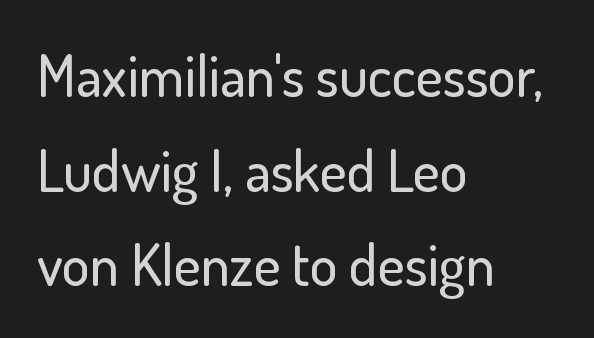
The image shows 58 px sans-serif type, upright; set left-aligned, normal line spacing (1.63x), normal letter spacing, not underlined; low stroke contrast and a small x-height.
